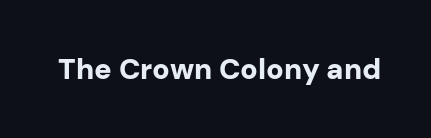
The image shows 29 px bold sans-serif type, upright; set normal letter spacing, not underlined; low stroke contrast and a medium x-height.
